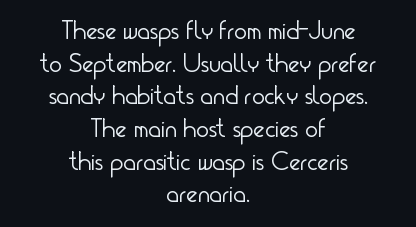
The image shows 27 px text type, upright; set centered, line spacing 1.21x, normal letter spacing, not underlined.
